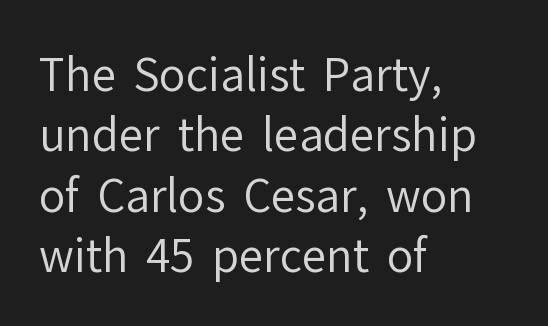
Q: Is the text bold? A: No.
Q: Is the text italic (slanted)? A: No, it is upright.
Q: Is the typeface a serif or a sans-serif typeface? A: Sans-serif.
Q: Is the text underlined? A: No.
Q: How is the paragraph aligned? A: Left-aligned.
Q: Is the spacing between letters normal or unusually wide? A: Normal.
Q: Is the spacing between lines tight, normal or loose? A: Normal.
Q: Width (condensed, normal, or wide)? A: Normal.
Q: Stroke contrast? A: Low.
Q: x-height? A: Medium.
Q: Monospaced? A: No.
